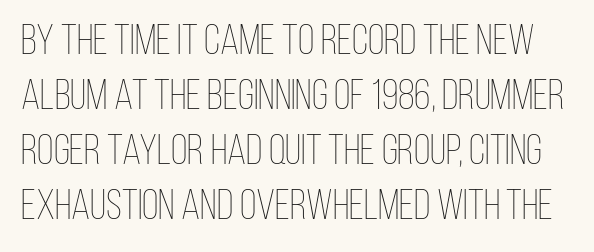
{"italic": "no", "bold": "no", "weight": "thin", "width": "condensed", "stroke_contrast": "low", "x_height": "large", "monospaced": "no", "underline": "no", "line_spacing": "normal", "line_spacing_ratio": 1.28, "letter_spacing": "normal", "letter_spacing_em": 0.0, "glyph_px": 43}
